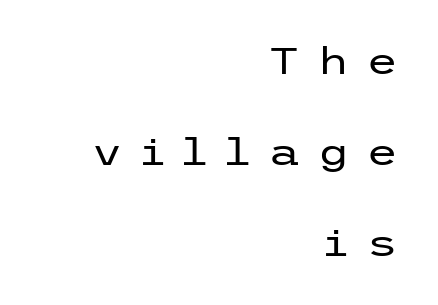
Unmarked baselines from the first word to the last. What stands out about the letter spacing? Its width — letters are far apart. Weight class: somewhere from thin through regular. Leftover space on each line is placed entirely before the opening word. Regarding leading, the lines here are spaced well apart.
